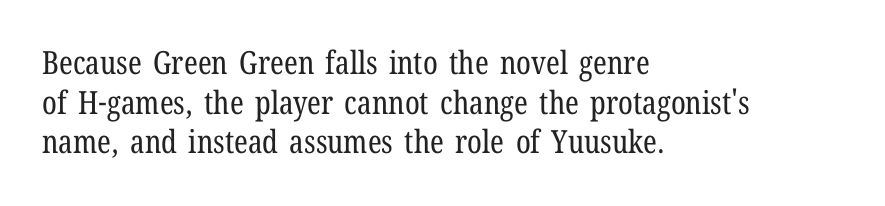
The image shows 32 px regular-weight, condensed serif type, upright; set left-aligned, line spacing 1.24x, normal letter spacing, not underlined; low stroke contrast and a medium x-height.
